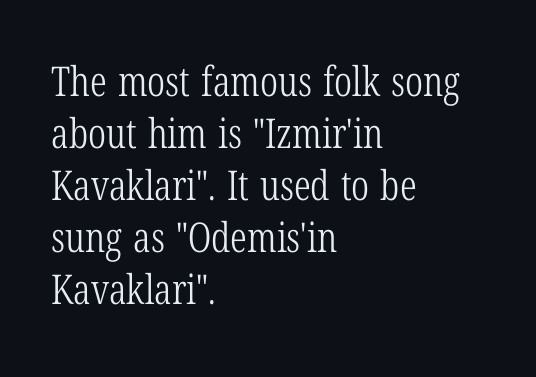
The image shows 41 px light, condensed serif type, upright; set left-aligned, normal line spacing (1.27x), normal letter spacing, not underlined; low stroke contrast and a medium x-height.
